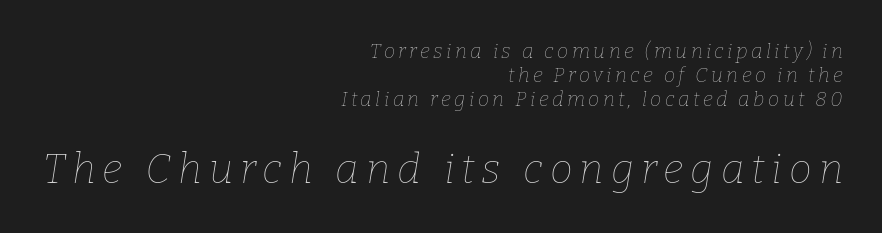
The image shows 41 px thin type, italic (leaning right); set right-aligned, line spacing 1.2x, not underlined; the second (bottom) block is 2.05x larger; low stroke contrast and a medium x-height.
